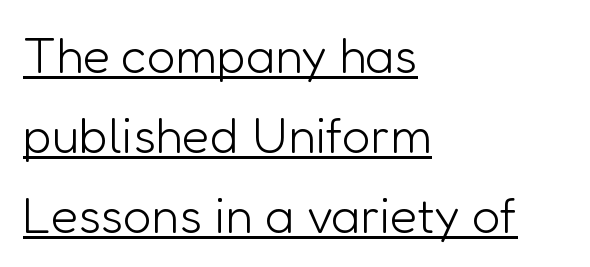
The image shows 50 px light sans-serif type, upright; set left-aligned, normal line spacing (1.6x), normal letter spacing, underlined; low stroke contrast and a medium x-height.
